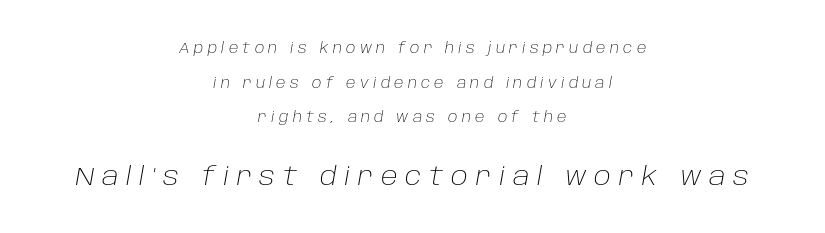
The image shows 25 px text type, italic (leaning right); set centered, loose line spacing (2.48x), unusually wide letter spacing (+0.31 em), not underlined; the second (bottom) block is 1.79x larger.
